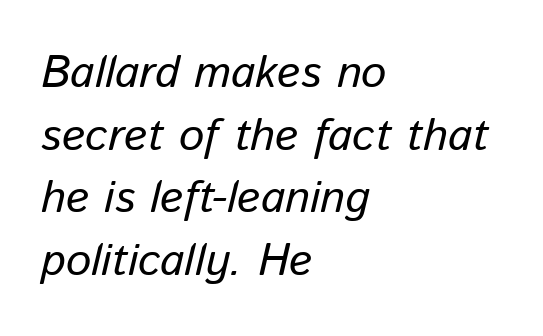
Q: Is the text bold? A: No.
Q: Is the text italic (slanted)? A: Yes, it leans right by about 13 degrees.
Q: Is the text underlined? A: No.
Q: How is the paragraph aligned? A: Left-aligned.
Q: Is the spacing between letters normal or unusually wide? A: Normal.
Q: Is the spacing between lines tight, normal or loose? A: Normal.
Q: Width (condensed, normal, or wide)? A: Normal.
Q: Stroke contrast? A: Low.
Q: x-height? A: Medium.
Q: Monospaced? A: No.
